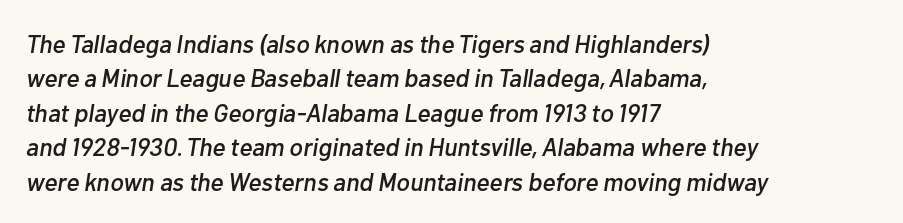
Short and long lines alike share a common starting point at left. Words appear dense and cohesive because spacing is normal. The specimen omits any rule beneath the text block's lines. Is there much room between lines? A standard amount, neither cramped nor airy. If you drew a line through each stem, it would be angled.
